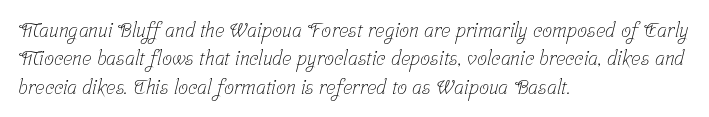
Q: Is the text bold? A: No.
Q: Is the text underlined? A: No.
Q: How is the paragraph aligned? A: Left-aligned.
Q: Is the spacing between letters normal or unusually wide? A: Normal.
Q: Is the spacing between lines tight, normal or loose? A: Normal.
